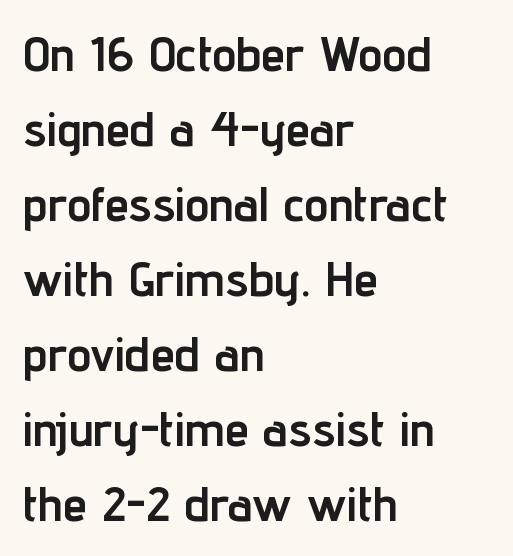
Q: Is the text bold? A: Yes.
Q: Is the text italic (slanted)? A: No, it is upright.
Q: Is the typeface a serif or a sans-serif typeface? A: Sans-serif.
Q: Is the text underlined? A: No.
Q: How is the paragraph aligned? A: Left-aligned.
Q: Is the spacing between letters normal or unusually wide? A: Normal.
Q: Is the spacing between lines tight, normal or loose? A: Normal.
Q: Width (condensed, normal, or wide)? A: Condensed.
Q: Stroke contrast? A: Low.
Q: x-height? A: Medium.
Q: Monospaced? A: No.
